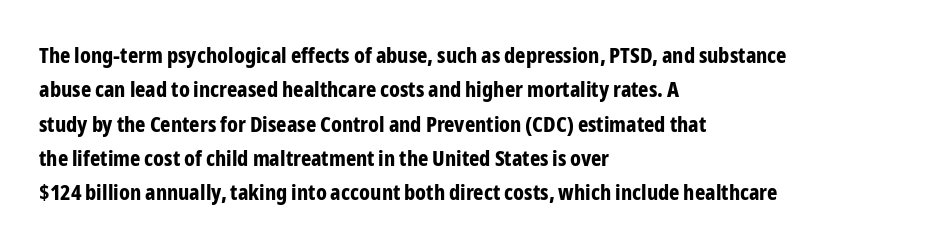
Upright lettering throughout. Just letters on the line, the space beneath them empty. The vertical gap from one line to the next is medium. Strong, thick strokes mark this as bold type. Short and long lines alike share a common starting point at left.
